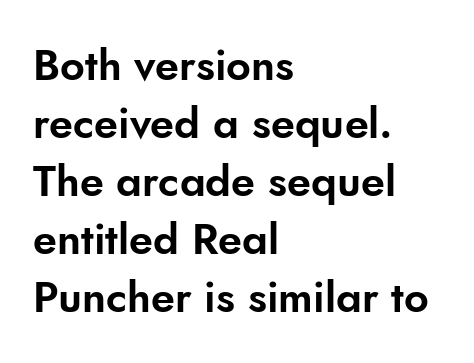
{"serif": "no", "italic": "no", "width": "normal", "stroke_contrast": "low", "x_height": "small", "monospaced": "no", "underline": "no", "align": "left", "line_spacing": "normal", "line_spacing_ratio": 1.35, "letter_spacing": "normal", "letter_spacing_em": 0.0, "glyph_px": 43}
